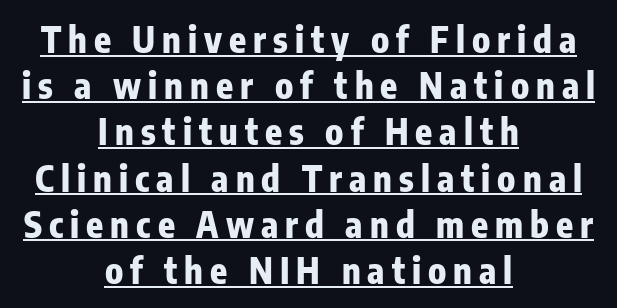
{"serif": "no", "italic": "no", "bold": "yes", "weight": "heavy", "width": "condensed", "stroke_contrast": "low", "x_height": "medium", "monospaced": "no", "underline": "yes", "align": "center", "line_spacing": "normal", "line_spacing_ratio": 1.32, "letter_spacing": "wide", "letter_spacing_em": 0.2, "glyph_px": 35}
